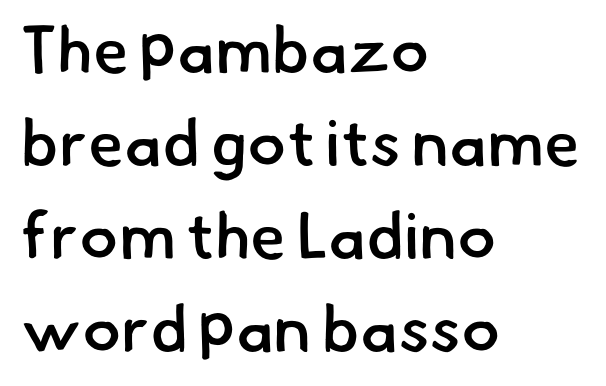
Anything drawn beneath the words? Only blank space. What stands out about the letter spacing? Nothing — it is the standard amount. The face used here is proportionally spaced, like ordinary book or web type. Observe the absence of serifs on each vertical stroke in this sample.
